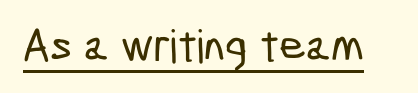
Q: Is the typeface a serif or a sans-serif typeface? A: Sans-serif.
Q: Is the text underlined? A: Yes.
Q: Is the spacing between letters normal or unusually wide? A: Normal.
Q: Width (condensed, normal, or wide)? A: Condensed.
Q: Stroke contrast? A: Low.
Q: x-height? A: Medium.
Q: Monospaced? A: No.
